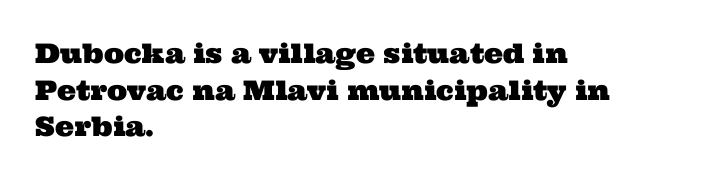
The image shows 27 px text type; set left-aligned, normal line spacing (1.36x), normal letter spacing, not underlined.
